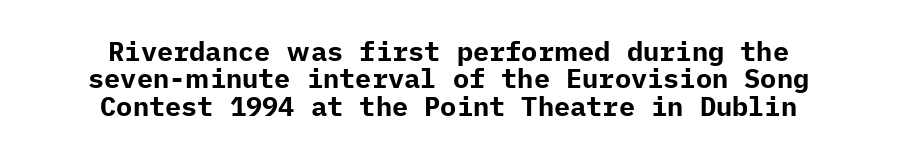
Q: Is the text bold? A: Yes.
Q: Is the text italic (slanted)? A: No, it is upright.
Q: Is the text underlined? A: No.
Q: How is the paragraph aligned? A: Centered.
Q: Is the spacing between letters normal or unusually wide? A: Normal.
Q: Is the spacing between lines tight, normal or loose? A: Tight.
